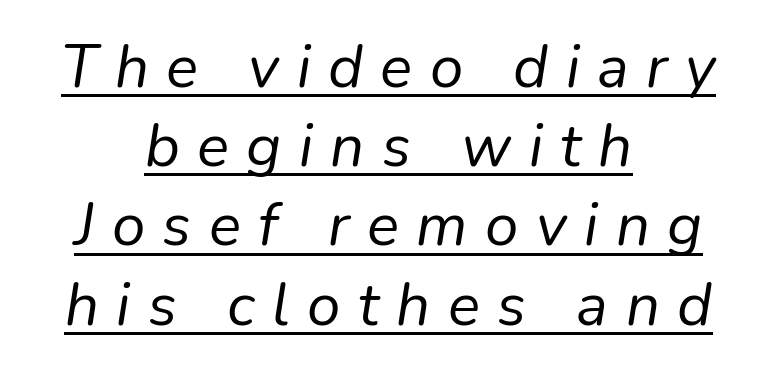
Q: Is the text bold? A: No.
Q: Is the text italic (slanted)? A: Yes, it leans right by about 9 degrees.
Q: Is the text underlined? A: Yes.
Q: How is the paragraph aligned? A: Centered.
Q: Is the spacing between letters normal or unusually wide? A: Unusually wide.
Q: Is the spacing between lines tight, normal or loose? A: Normal.
Q: Width (condensed, normal, or wide)? A: Normal.
Q: Stroke contrast? A: Low.
Q: x-height? A: Medium.
Q: Monospaced? A: No.
